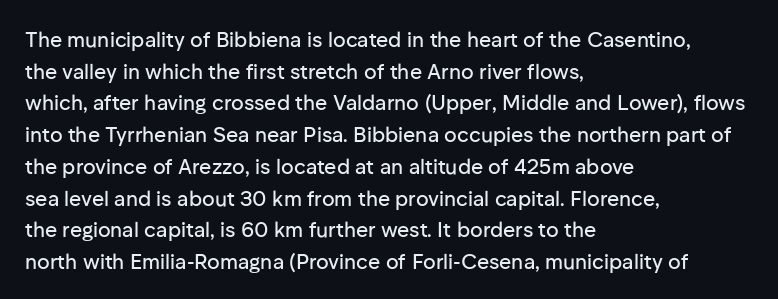
Has an underline been added? It has not. Do the letters lean? They stand straight. Notice how descenders clear the ascenders below comfortably — that's standard leading. The line texture is even and compact thanks to regular tracking.
